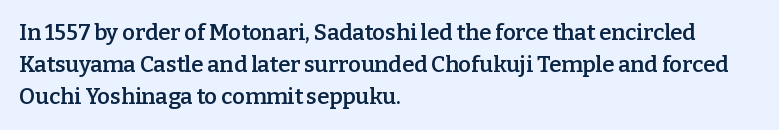
The image shows 22 px text type, upright; set left-aligned, normal line spacing (1.46x), normal letter spacing, not underlined.
